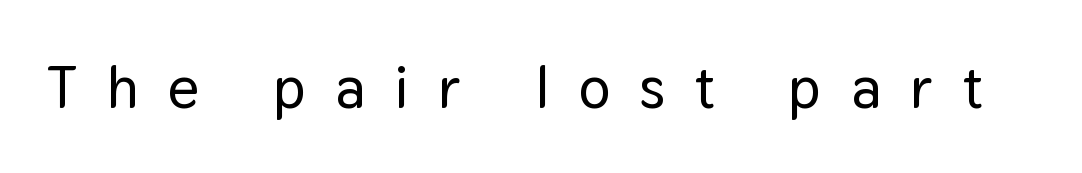
{"serif": "no", "italic": "no", "width": "normal", "stroke_contrast": "low", "x_height": "medium", "monospaced": "no", "underline": "no", "letter_spacing": "wide", "letter_spacing_em": 0.49, "glyph_px": 60}
